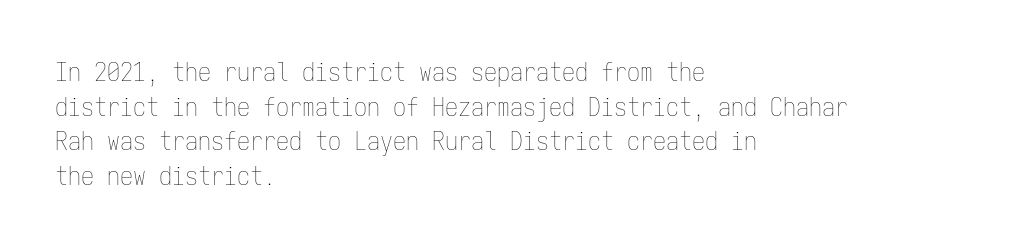
Q: Is the text bold? A: No.
Q: Is the text italic (slanted)? A: No, it is upright.
Q: Is the text underlined? A: No.
Q: How is the paragraph aligned? A: Left-aligned.
Q: Is the spacing between letters normal or unusually wide? A: Normal.
Q: Is the spacing between lines tight, normal or loose? A: Normal.
